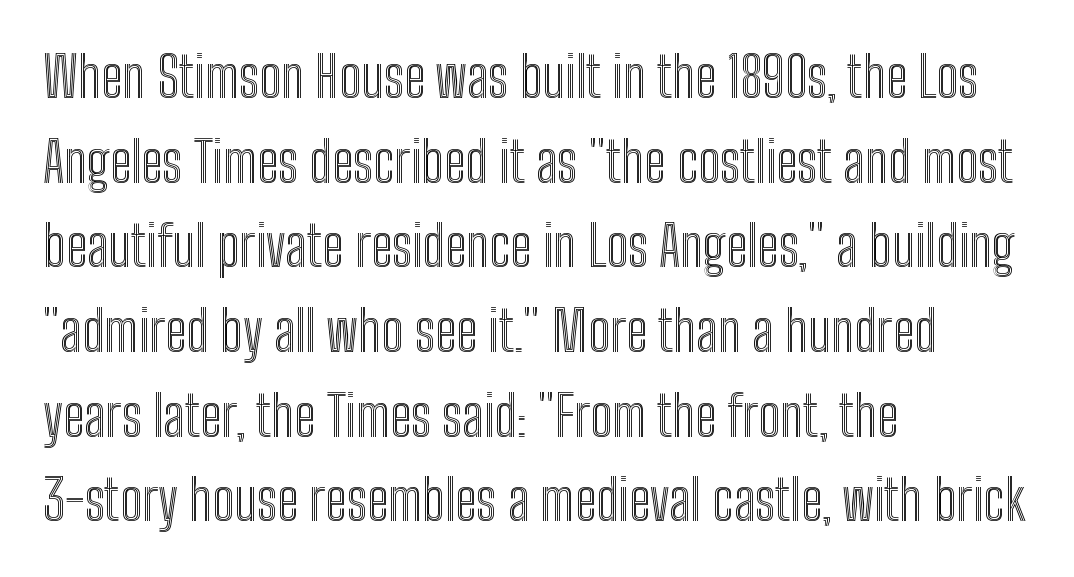
{"italic": "no", "width": "condensed", "x_height": "medium", "monospaced": "no", "underline": "no", "align": "left", "line_spacing": "normal", "line_spacing_ratio": 1.54, "letter_spacing": "normal", "letter_spacing_em": 0.0, "glyph_px": 55}
